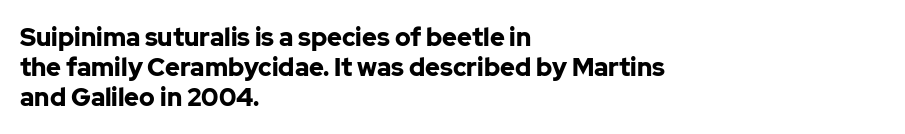
Default kerning and tracking; the words read as compact shapes. The letters stand upright; this is a roman face. Pretty heavy lettering here — definitely bold. The words here are not underlined.
